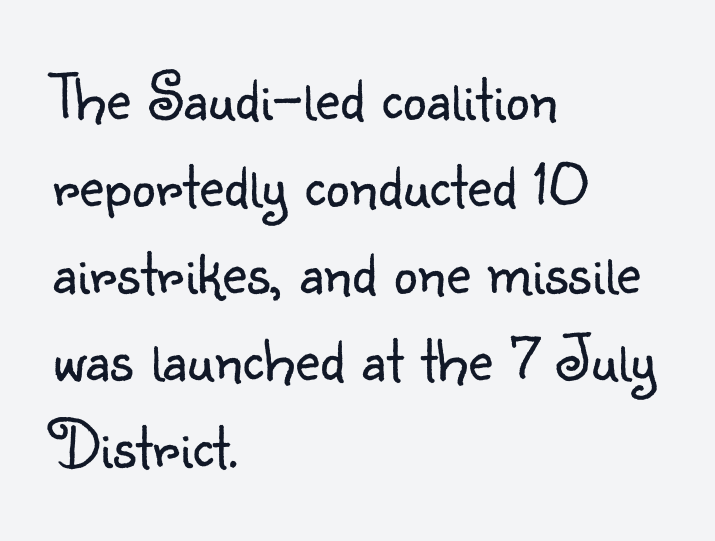
The image shows 67 px light sans-serif type, upright; set left-aligned, normal line spacing (1.3x), normal letter spacing, not underlined; low stroke contrast and a small x-height.
